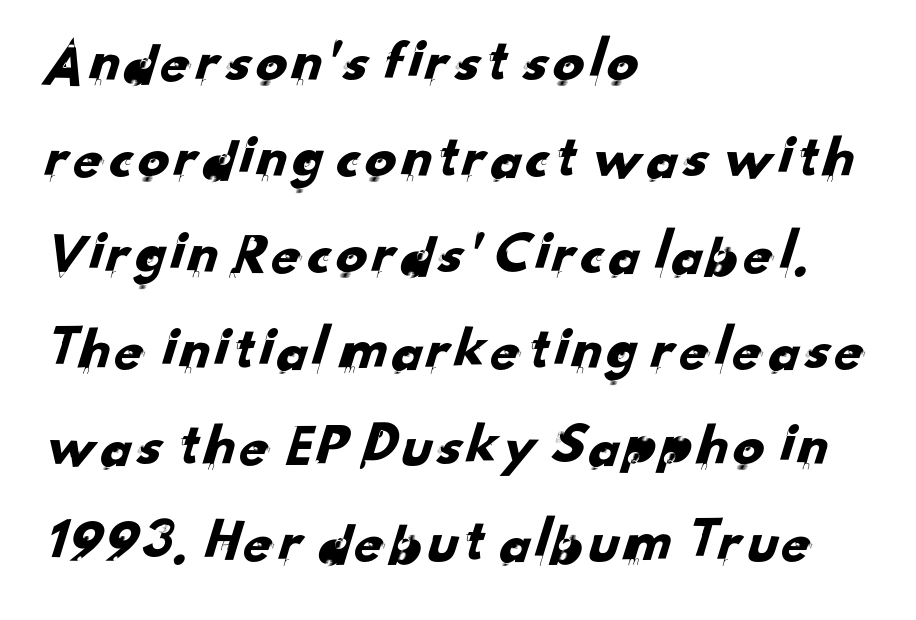
The font family rendered here belongs to the sans-serif group. The rendering uses natural spacing where letterforms have individual widths. Descenders are the only things crossing below the line. This sample keeps an unexceptional amount of space between lines.
